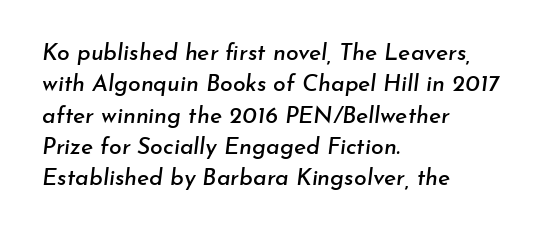
{"italic": "yes", "lean": "right", "slant_degrees": 7, "underline": "no", "align": "left", "line_spacing": "normal", "line_spacing_ratio": 1.36, "letter_spacing": "normal", "letter_spacing_em": 0.0, "glyph_px": 23}
